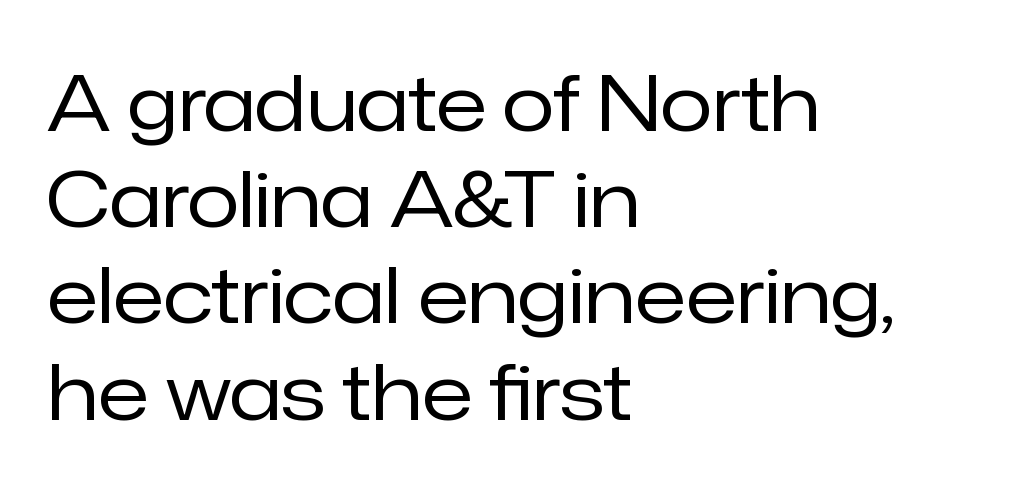
Q: Is the text bold? A: No.
Q: Is the text italic (slanted)? A: No, it is upright.
Q: Is the typeface a serif or a sans-serif typeface? A: Sans-serif.
Q: Is the text underlined? A: No.
Q: How is the paragraph aligned? A: Left-aligned.
Q: Is the spacing between letters normal or unusually wide? A: Normal.
Q: Is the spacing between lines tight, normal or loose? A: Normal.
Q: Width (condensed, normal, or wide)? A: Normal.
Q: Stroke contrast? A: Low.
Q: x-height? A: Medium.
Q: Monospaced? A: No.
